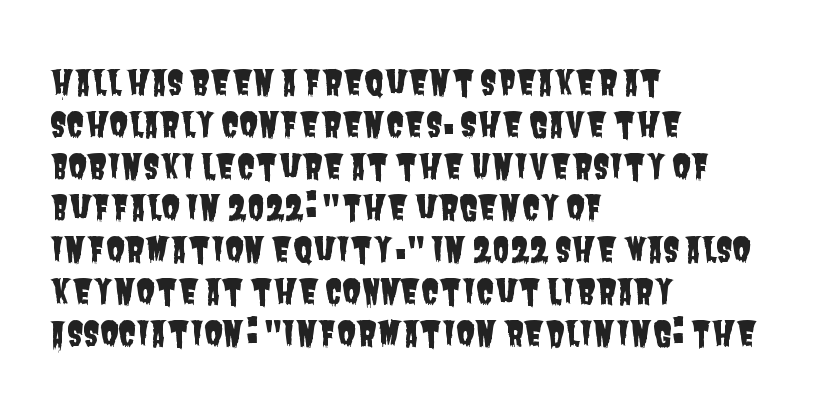
{"serif": "no", "width": "condensed", "stroke_contrast": "low", "x_height": "large", "monospaced": "no", "underline": "no", "align": "left", "line_spacing_ratio": 1.23, "letter_spacing": "normal", "letter_spacing_em": 0.0, "glyph_px": 34}
